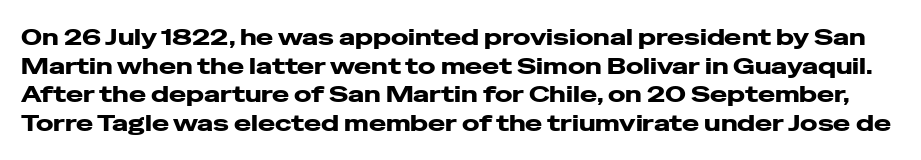
{"italic": "no", "bold": "yes", "underline": "no", "line_spacing": "normal", "line_spacing_ratio": 1.25, "letter_spacing": "normal", "letter_spacing_em": 0.0, "glyph_px": 23}
